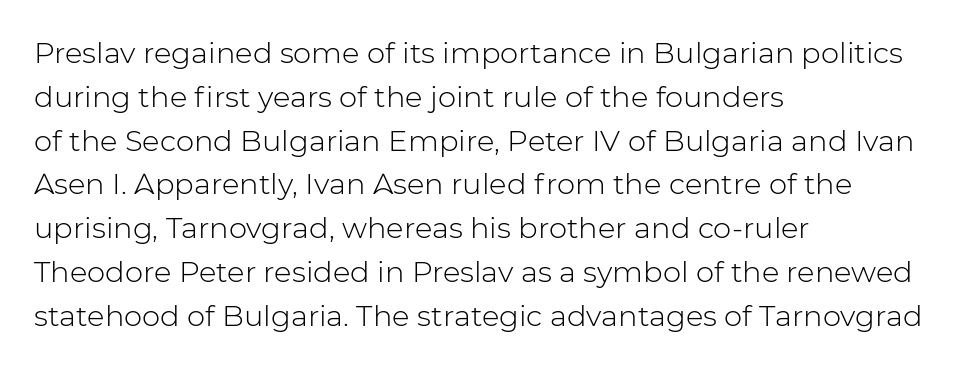
{"serif": "no", "italic": "no", "bold": "no", "weight": "light", "width": "normal", "stroke_contrast": "low", "x_height": "medium", "monospaced": "no", "underline": "no", "align": "left", "line_spacing": "normal", "line_spacing_ratio": 1.51, "letter_spacing": "normal", "letter_spacing_em": 0.0, "glyph_px": 29}
